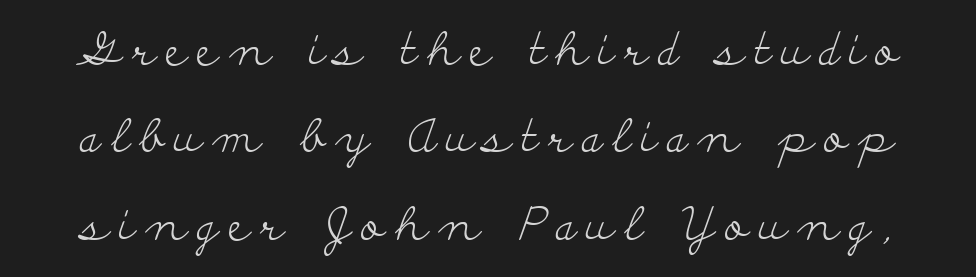
{"serif": "yes", "bold": "no", "weight": "light", "width": "wide", "stroke_contrast": "low", "x_height": "small", "monospaced": "no", "underline": "no", "line_spacing": "loose", "line_spacing_ratio": 1.9, "letter_spacing": "wide", "letter_spacing_em": 0.22, "glyph_px": 46}
